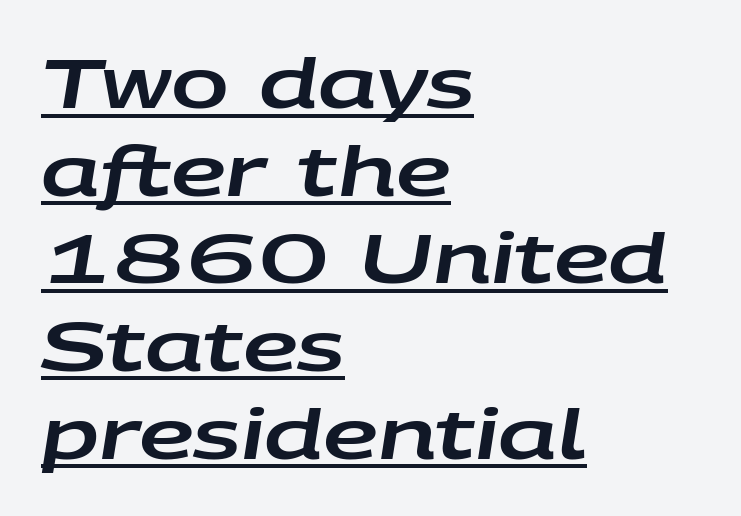
Check the space under the baseline: a stroke is drawn there. Posture: slanted. Spacing verdict: proportional, widths tailored to each character. Students, note that the glyphs here touch the page at normal intervals.
